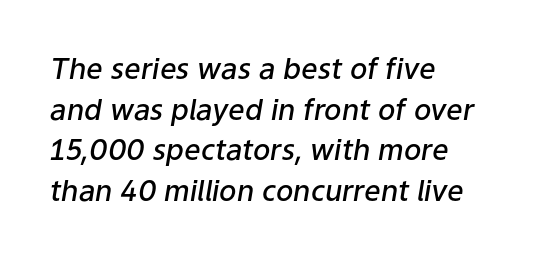
{"italic": "yes", "lean": "right", "slant_degrees": 9, "bold": "semi", "weight": "semibold", "width": "normal", "stroke_contrast": "low", "x_height": "medium", "monospaced": "no", "underline": "no", "align": "left", "line_spacing": "normal", "line_spacing_ratio": 1.4, "letter_spacing": "normal", "letter_spacing_em": 0.0, "glyph_px": 29}
